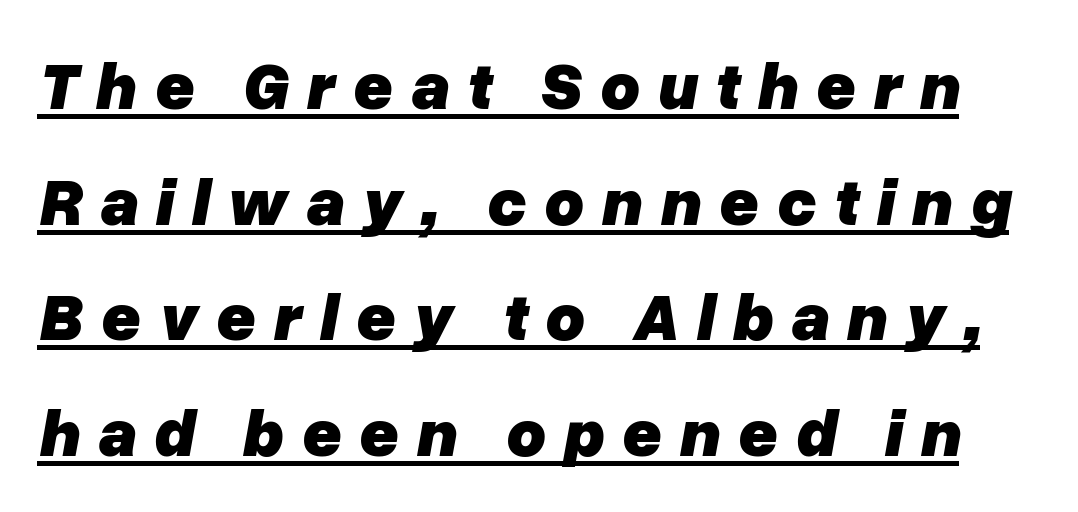
The image shows 68 px heavy type, italic (leaning right); set normal line spacing (1.7x), unusually wide letter spacing (+0.25 em), underlined; low stroke contrast and a medium x-height.
